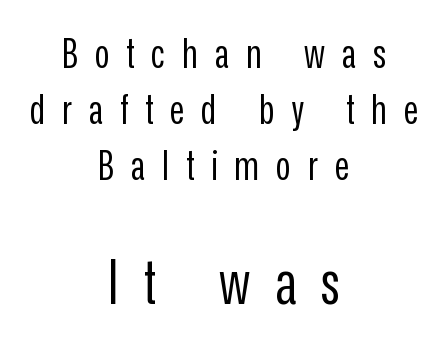
The image shows 61 px regular-weight, condensed sans-serif type, upright; set centered, normal line spacing (1.37x), unusually wide letter spacing (+0.41 em), not underlined; the second (bottom) block is 1.49x larger; low stroke contrast and a medium x-height.
